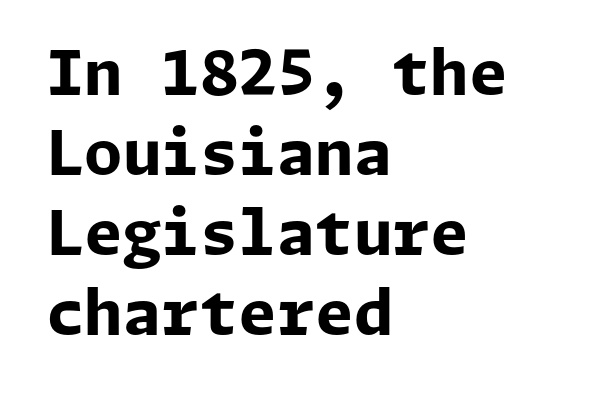
Q: Is the text bold? A: Yes.
Q: Is the text italic (slanted)? A: No, it is upright.
Q: Is the typeface a serif or a sans-serif typeface? A: Sans-serif.
Q: Is the text underlined? A: No.
Q: How is the paragraph aligned? A: Left-aligned.
Q: Is the spacing between letters normal or unusually wide? A: Normal.
Q: Is the spacing between lines tight, normal or loose? A: Normal.
Q: Width (condensed, normal, or wide)? A: Normal.
Q: Stroke contrast? A: Low.
Q: x-height? A: Medium.
